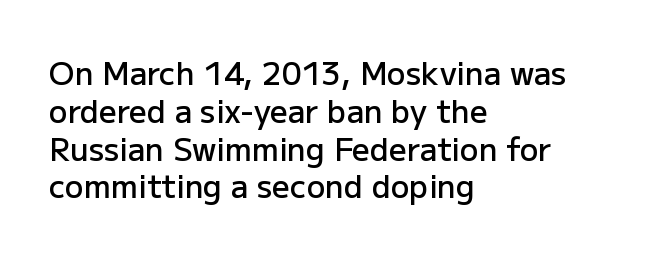
Q: Is the text bold? A: Semi-bold.
Q: Is the text italic (slanted)? A: No, it is upright.
Q: Is the typeface a serif or a sans-serif typeface? A: Sans-serif.
Q: Is the text underlined? A: No.
Q: How is the paragraph aligned? A: Left-aligned.
Q: Is the spacing between letters normal or unusually wide? A: Normal.
Q: Width (condensed, normal, or wide)? A: Normal.
Q: Stroke contrast? A: Low.
Q: x-height? A: Medium.
Q: Monospaced? A: No.
